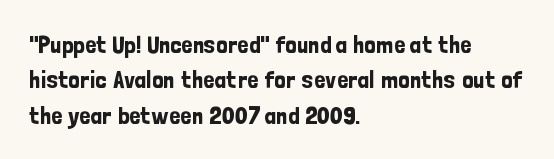
{"italic": "no", "underline": "no", "align": "left", "line_spacing": "normal", "line_spacing_ratio": 1.42, "letter_spacing": "normal", "letter_spacing_em": 0.0, "glyph_px": 25}
